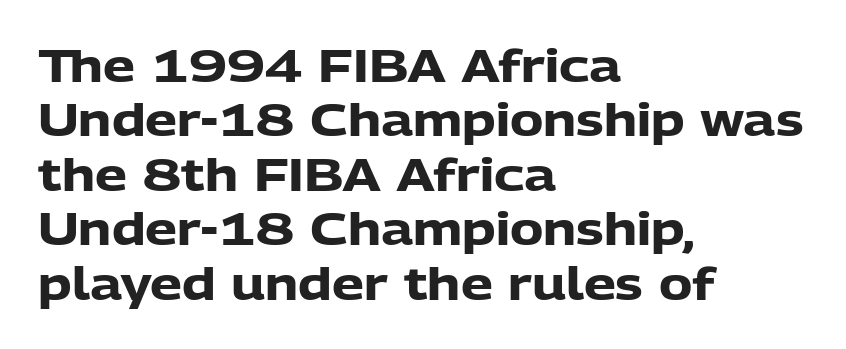
Q: Is the text bold? A: Yes.
Q: Is the text italic (slanted)? A: No, it is upright.
Q: Is the typeface a serif or a sans-serif typeface? A: Sans-serif.
Q: Is the text underlined? A: No.
Q: How is the paragraph aligned? A: Left-aligned.
Q: Is the spacing between letters normal or unusually wide? A: Normal.
Q: Width (condensed, normal, or wide)? A: Normal.
Q: Stroke contrast? A: Low.
Q: x-height? A: Medium.
Q: Monospaced? A: No.
